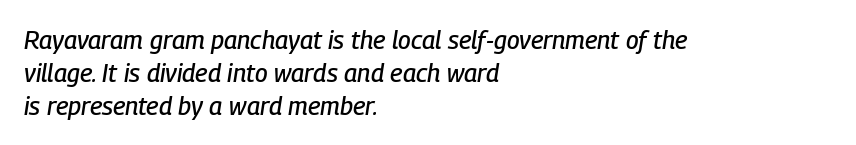
{"italic": "yes", "lean": "right", "slant_degrees": 9, "underline": "no", "align": "left", "line_spacing": "normal", "line_spacing_ratio": 1.32, "letter_spacing": "normal", "letter_spacing_em": 0.0, "glyph_px": 25}
